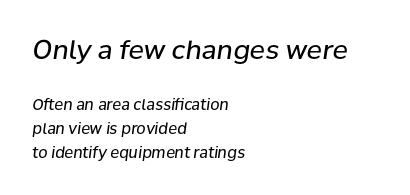
Q: Is the text bold? A: No.
Q: Is the text italic (slanted)? A: Yes, it leans right by about 8 degrees.
Q: Is the text underlined? A: No.
Q: How is the paragraph aligned? A: Left-aligned.
Q: Is the spacing between letters normal or unusually wide? A: Normal.
Q: Is the spacing between lines tight, normal or loose? A: Normal.
Q: Which block of text is set in a larger size, the first (top) or the second (bottom)? A: The first (top) one.
